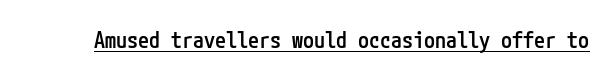
Typesetter's note: demi weight, one step under bold. This sample uses plain, unmodified letter spacing. Honestly, the underline is the first thing you notice here. A typesetter would mark this as roman, not italic.
